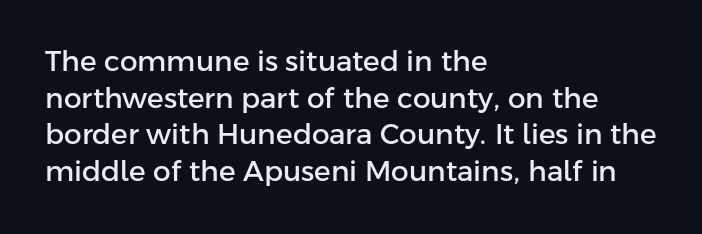
{"serif": "no", "italic": "no", "width": "normal", "stroke_contrast": "low", "x_height": "medium", "monospaced": "no", "underline": "no", "align": "left", "line_spacing": "normal", "line_spacing_ratio": 1.31, "letter_spacing": "normal", "letter_spacing_em": 0.0, "glyph_px": 28}
